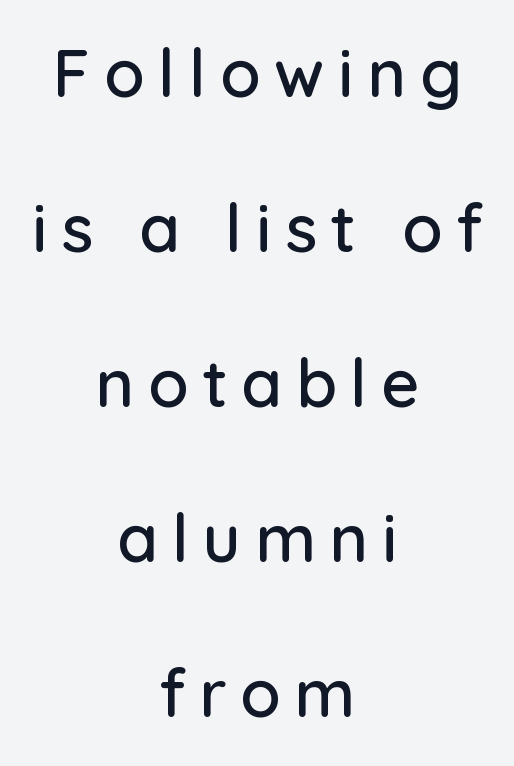
The image shows 66 px sans-serif type, upright; set centered, loose line spacing (2.35x), unusually wide letter spacing (+0.21 em), not underlined; low stroke contrast and a medium x-height.
